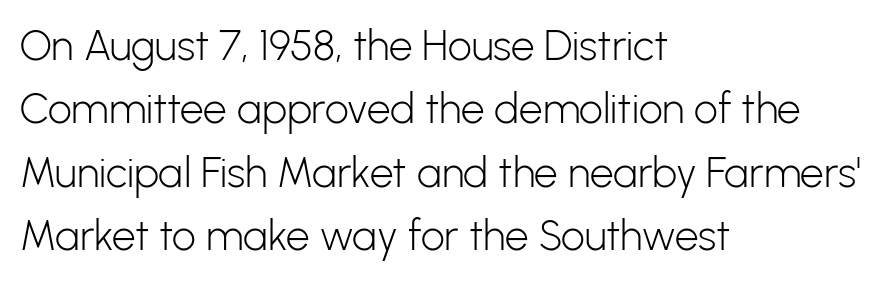
Q: Is the text bold? A: No.
Q: Is the text italic (slanted)? A: No, it is upright.
Q: Is the typeface a serif or a sans-serif typeface? A: Sans-serif.
Q: Is the text underlined? A: No.
Q: How is the paragraph aligned? A: Left-aligned.
Q: Is the spacing between letters normal or unusually wide? A: Normal.
Q: Is the spacing between lines tight, normal or loose? A: Normal.
Q: Width (condensed, normal, or wide)? A: Normal.
Q: Stroke contrast? A: Low.
Q: x-height? A: Medium.
Q: Monospaced? A: No.
